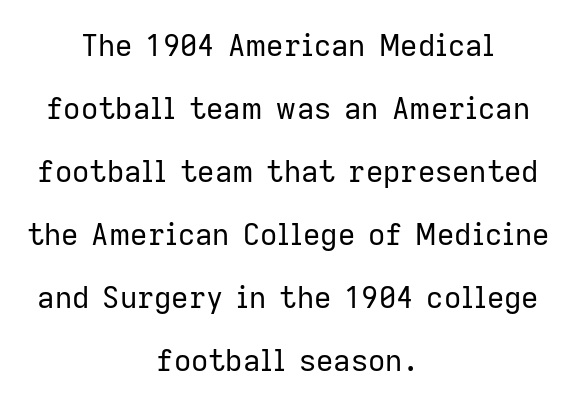
The text block is weighted toward neither margin, spreading evenly from the middle. No heavy texture on the line: the type isn't bold. The letters carry no serifs — their stems end cleanly without finishing strokes. If you drew a line through each stem, it would be perfectly vertical. Leading is clearly above the norm, producing a sparse column. The letters sit at their default tracking, neither squeezed nor spread.
